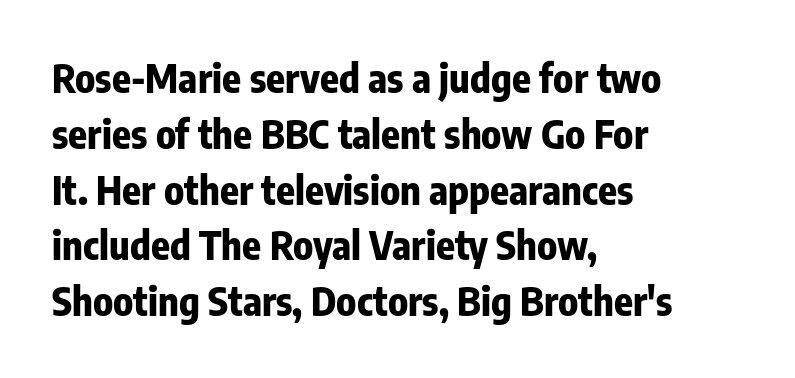
Q: Is the text bold? A: Yes.
Q: Is the text italic (slanted)? A: No, it is upright.
Q: Is the typeface a serif or a sans-serif typeface? A: Sans-serif.
Q: Is the text underlined? A: No.
Q: How is the paragraph aligned? A: Left-aligned.
Q: Is the spacing between letters normal or unusually wide? A: Normal.
Q: Is the spacing between lines tight, normal or loose? A: Normal.
Q: Width (condensed, normal, or wide)? A: Condensed.
Q: Stroke contrast? A: Low.
Q: x-height? A: Medium.
Q: Monospaced? A: No.
